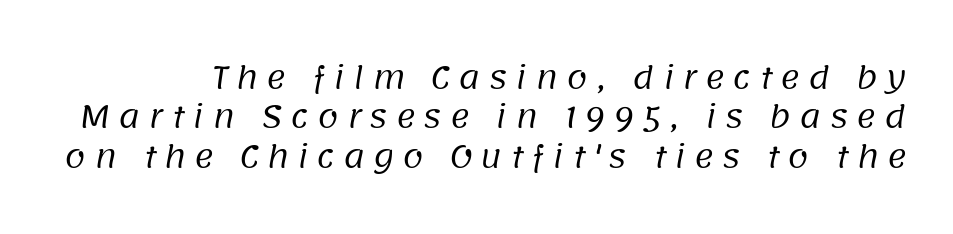
The image shows 30 px regular-weight sans-serif type; set normal line spacing (1.31x), unusually wide letter spacing (+0.27 em), not underlined; low stroke contrast and a large x-height.
